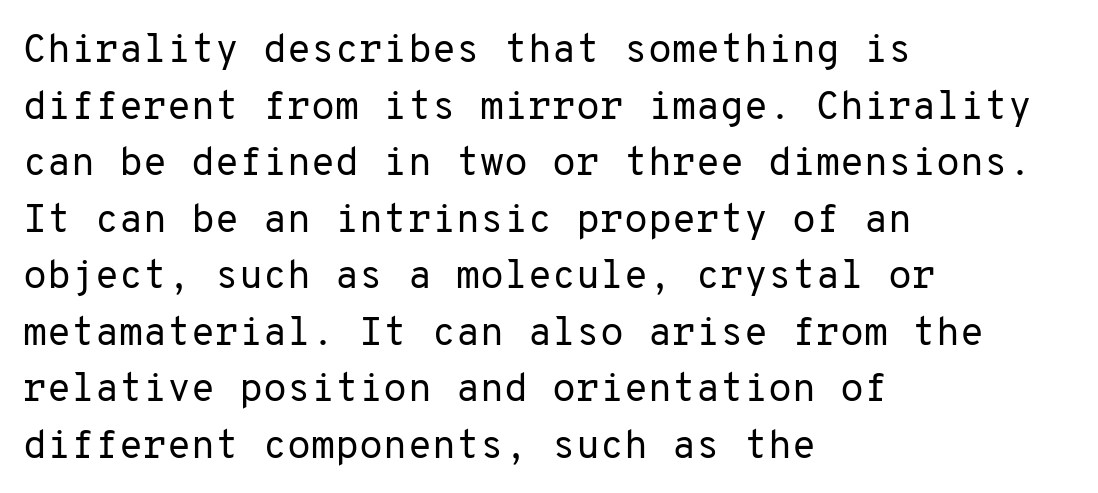
Where is the straight margin? On the left. Just letters on the line, the space beneath them empty. The rendering keeps characters at their native spacing. The passage shown is typeset with a sans-serif family. Every stem runs plumb, perpendicular to the baseline.
